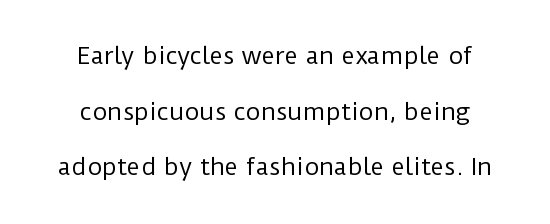
Is the stroke heavy? The answer is a plain regular-or-lighter. Alignment: centered. Baseline-to-baseline distance is far greater than the letter height. No word sits above an underline. Does the lettering tilt? It doesn't — this is upright.
